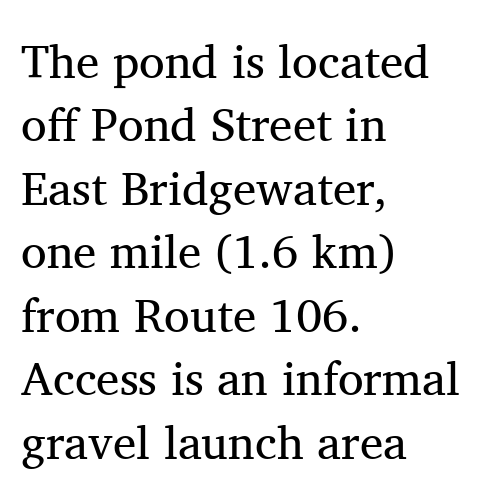
Q: Is the text bold? A: No.
Q: Is the text italic (slanted)? A: No, it is upright.
Q: Is the typeface a serif or a sans-serif typeface? A: Serif.
Q: Is the text underlined? A: No.
Q: How is the paragraph aligned? A: Left-aligned.
Q: Is the spacing between letters normal or unusually wide? A: Normal.
Q: Is the spacing between lines tight, normal or loose? A: Normal.
Q: Width (condensed, normal, or wide)? A: Normal.
Q: Stroke contrast? A: Medium.
Q: x-height? A: Medium.
Q: Monospaced? A: No.
